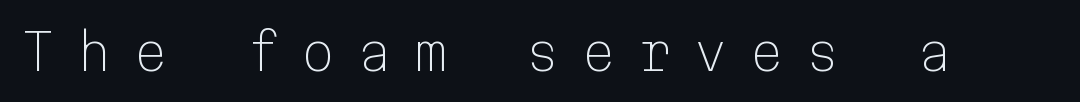
The image shows 50 px light sans-serif type, upright, monospaced; set unusually wide letter spacing (+0.42 em), not underlined; low stroke contrast and a medium x-height.
